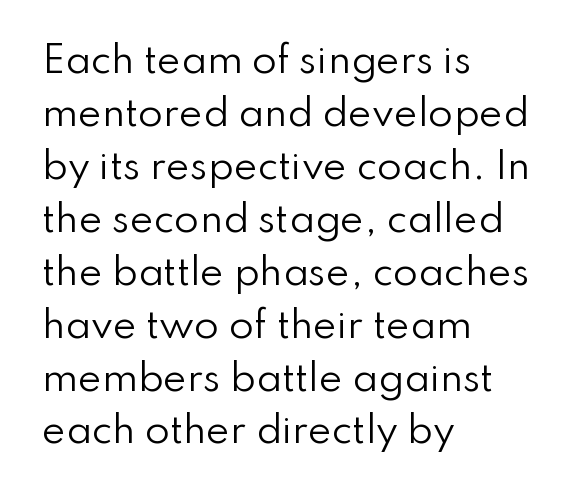
The image shows 36 px regular-weight sans-serif type, upright; set left-aligned, normal line spacing (1.47x), normal letter spacing, not underlined; low stroke contrast and a small x-height.
